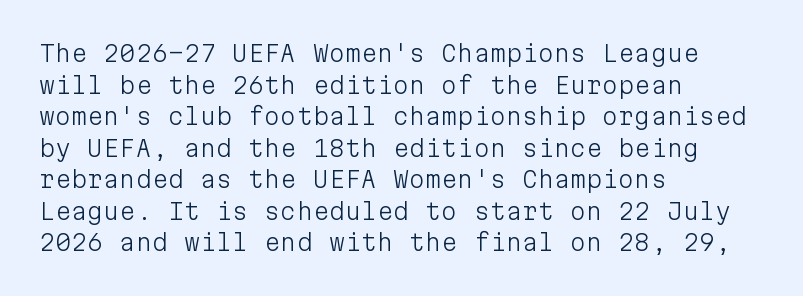
Q: Is the text bold? A: No.
Q: Is the text italic (slanted)? A: No, it is upright.
Q: Is the text underlined? A: No.
Q: How is the paragraph aligned? A: Left-aligned.
Q: Is the spacing between letters normal or unusually wide? A: Normal.
Q: Is the spacing between lines tight, normal or loose? A: Normal.
